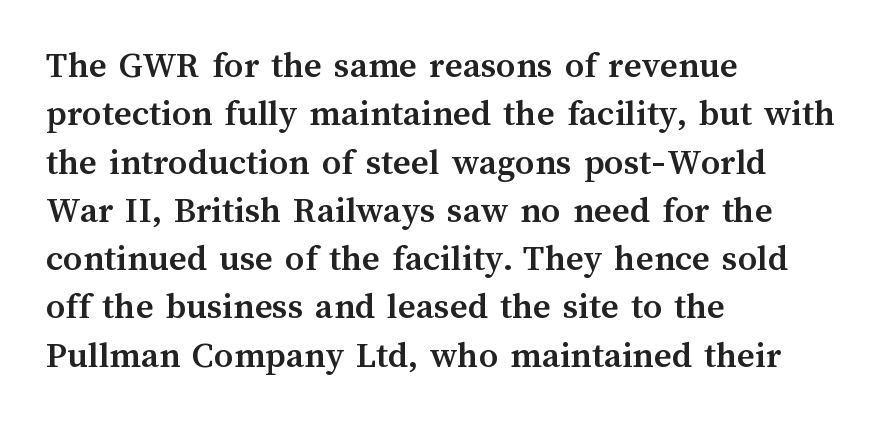
Beneath every word, the page is bare. Proportional: the letters do not fall into vertical columns. If you drew a line through each stem, it would be perfectly vertical. The typesetting leans heavy: a genuine bold.
